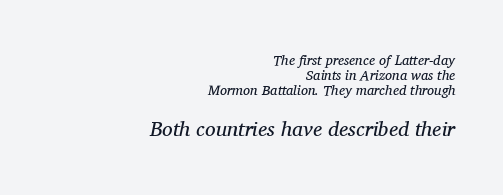
What stands out about the letter spacing? Nothing — it is the standard amount. Weight: regular or lighter. The letters are slanted; this is an italic face. The lines are packed closely together with very little leading. Typesetter's note — lower block bumped up in size, upper block left smaller.
